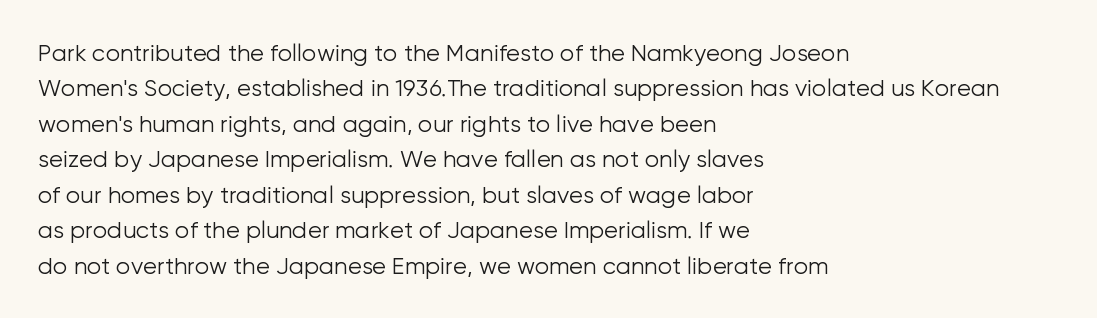
The image shows 23 px text type, upright; set left-aligned, normal line spacing (1.54x), normal letter spacing, not underlined.
